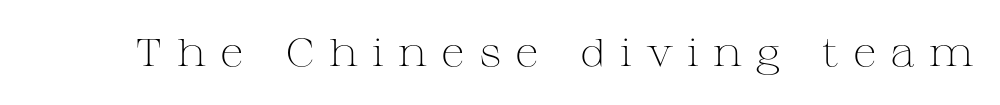
Q: Is the text bold? A: No.
Q: Is the text italic (slanted)? A: No, it is upright.
Q: Is the typeface a serif or a sans-serif typeface? A: Serif.
Q: Is the text underlined? A: No.
Q: Is the spacing between letters normal or unusually wide? A: Unusually wide.
Q: Width (condensed, normal, or wide)? A: Wide.
Q: Stroke contrast? A: Medium.
Q: x-height? A: Medium.
Q: Monospaced? A: No.
